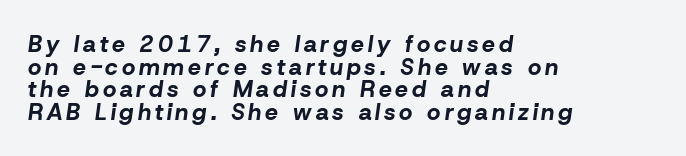
Q: Is the text bold? A: Yes.
Q: Is the text italic (slanted)? A: Yes, it leans right by about 8 degrees.
Q: Is the text underlined? A: No.
Q: How is the paragraph aligned? A: Left-aligned.
Q: Is the spacing between lines tight, normal or loose? A: Tight.
